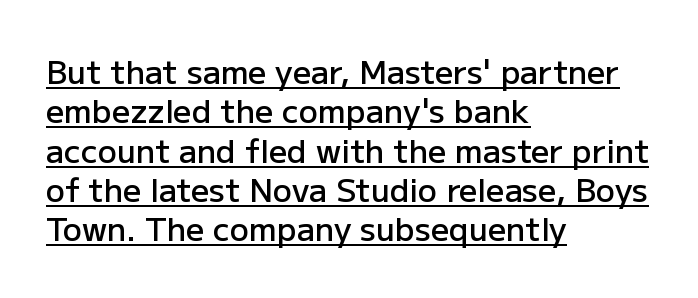
Q: Is the text bold? A: Semi-bold.
Q: Is the text italic (slanted)? A: No, it is upright.
Q: Is the typeface a serif or a sans-serif typeface? A: Sans-serif.
Q: Is the text underlined? A: Yes.
Q: How is the paragraph aligned? A: Left-aligned.
Q: Is the spacing between letters normal or unusually wide? A: Normal.
Q: Width (condensed, normal, or wide)? A: Normal.
Q: Stroke contrast? A: Low.
Q: x-height? A: Medium.
Q: Monospaced? A: No.
